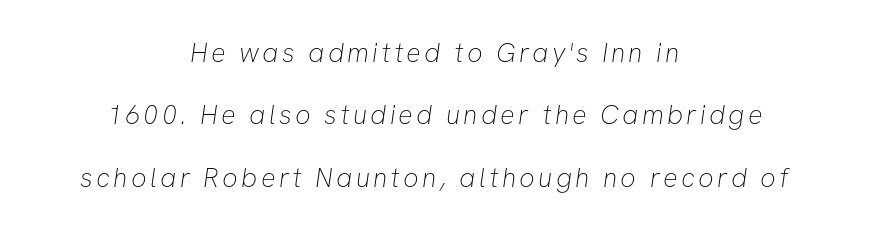
{"bold": "no", "underline": "no", "align": "center", "line_spacing": "loose", "line_spacing_ratio": 2.31, "glyph_px": 27}
